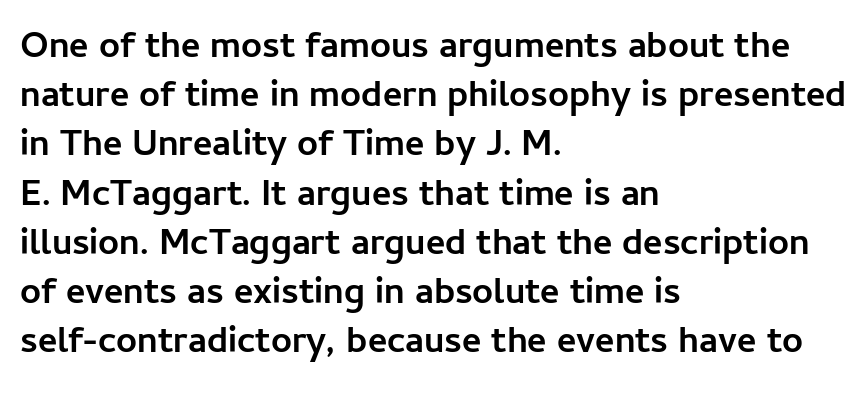
A full-strength bold gives these letters their thick strokes. The rendering uses natural spacing where letterforms have individual widths. The ragged edge is on the right, which tells us the setting is flush left. The space between consecutive lines is moderate. Default kerning and tracking; the words read as compact shapes. Upright lettering throughout.
